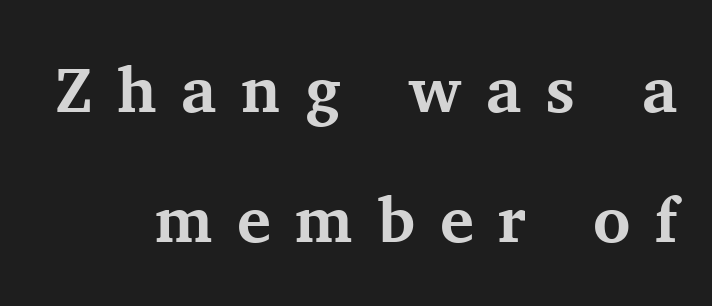
A dark, heavy texture on the line: the type is bold. Posture: upright roman. Type without underlining. Little horizontal feet cap the strokes, marking this as serif type. Words appear elongated and porous because spacing is wide.
